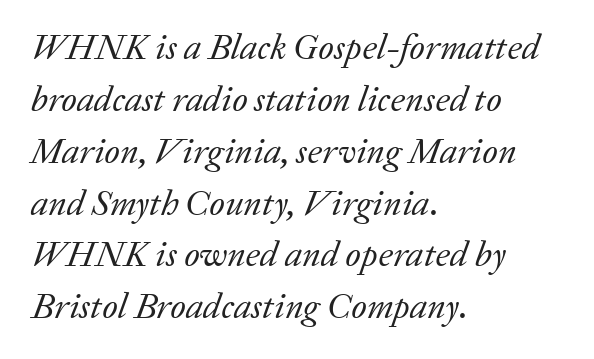
Line beginnings align vertically; line endings do not. A typesetter would mark this as italic. Spacing verdict: proportional, widths tailored to each character. Here the glyphs are tracked normally, forming tight word shapes. What's the leading like? Ordinary, nothing unusual.
